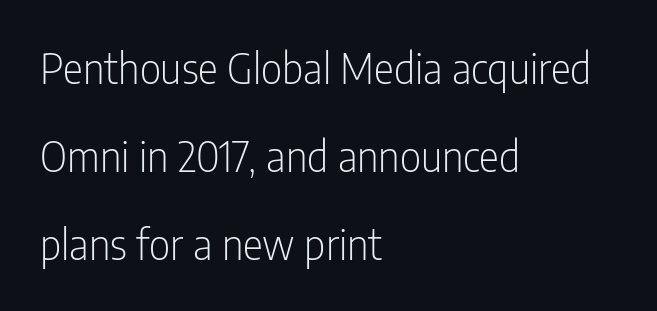
Q: Is the text bold? A: No.
Q: Is the text italic (slanted)? A: No, it is upright.
Q: Is the typeface a serif or a sans-serif typeface? A: Sans-serif.
Q: Is the text underlined? A: No.
Q: How is the paragraph aligned? A: Left-aligned.
Q: Is the spacing between letters normal or unusually wide? A: Normal.
Q: Is the spacing between lines tight, normal or loose? A: Loose.
Q: Width (condensed, normal, or wide)? A: Condensed.
Q: Stroke contrast? A: Low.
Q: x-height? A: Medium.
Q: Monospaced? A: No.
